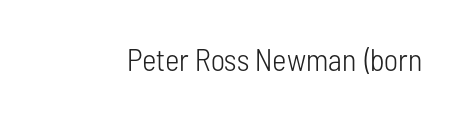
Q: Is the text bold? A: No.
Q: Is the text italic (slanted)? A: No, it is upright.
Q: Is the typeface a serif or a sans-serif typeface? A: Sans-serif.
Q: Is the text underlined? A: No.
Q: Is the spacing between letters normal or unusually wide? A: Normal.
Q: Width (condensed, normal, or wide)? A: Condensed.
Q: Stroke contrast? A: Low.
Q: x-height? A: Medium.
Q: Monospaced? A: No.
